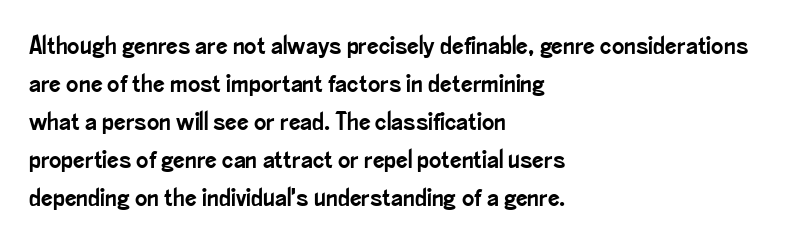
The image shows 26 px text type, upright; set left-aligned, normal line spacing (1.46x), normal letter spacing, not underlined.
